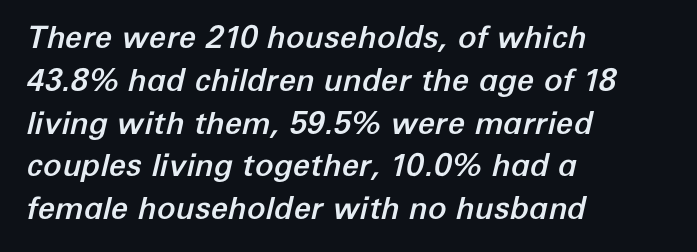
The passage shown is typed in a proportional face where columns would drift. Leftover space on each line is placed entirely after the last word. There is no visible air inserted between adjacent glyphs. This block has exactly the height ordinary leading produces.
